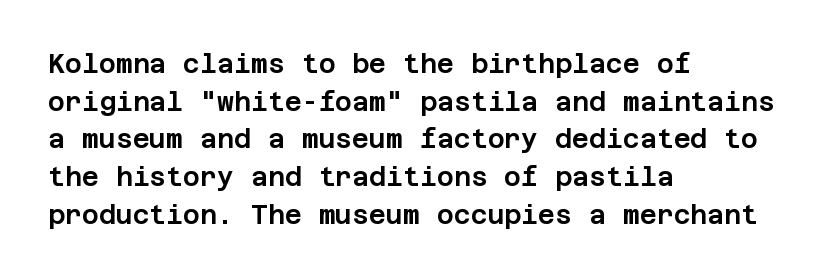
{"italic": "no", "underline": "no", "align": "left", "line_spacing": "normal", "line_spacing_ratio": 1.45, "letter_spacing": "normal", "letter_spacing_em": 0.0, "glyph_px": 26}
